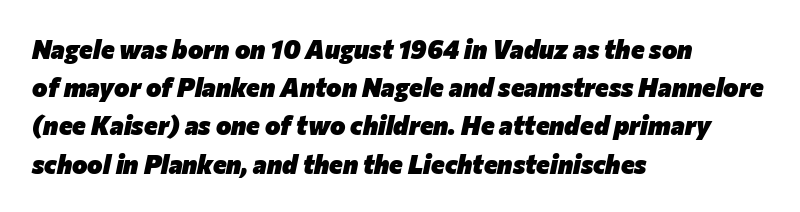
{"italic": "yes", "lean": "right", "slant_degrees": 12, "bold": "yes", "underline": "no", "align": "left", "line_spacing": "normal", "line_spacing_ratio": 1.47, "letter_spacing": "normal", "letter_spacing_em": 0.0, "glyph_px": 26}
